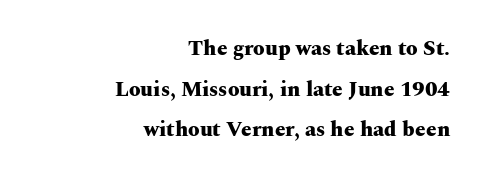
Q: Is the text bold? A: Yes.
Q: Is the text italic (slanted)? A: No, it is upright.
Q: Is the text underlined? A: No.
Q: How is the paragraph aligned? A: Right-aligned.
Q: Is the spacing between letters normal or unusually wide? A: Normal.
Q: Is the spacing between lines tight, normal or loose? A: Loose.
